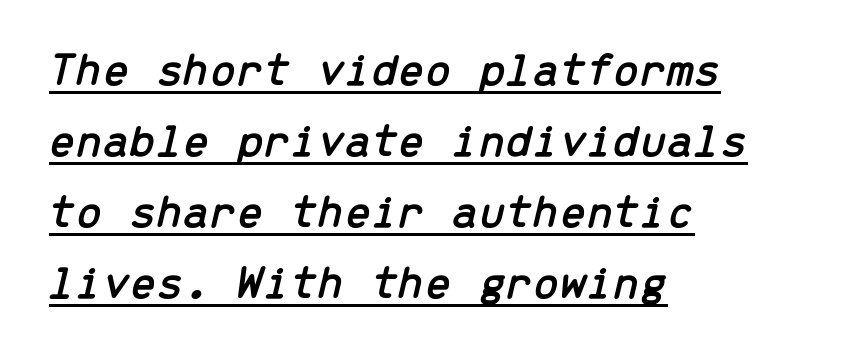
The glyphs look as if they've been sheared to an angle. The passage shown stacks its lines at a standard gap. The rendering keeps characters at their native spacing. A typographer would call this underscored text.
